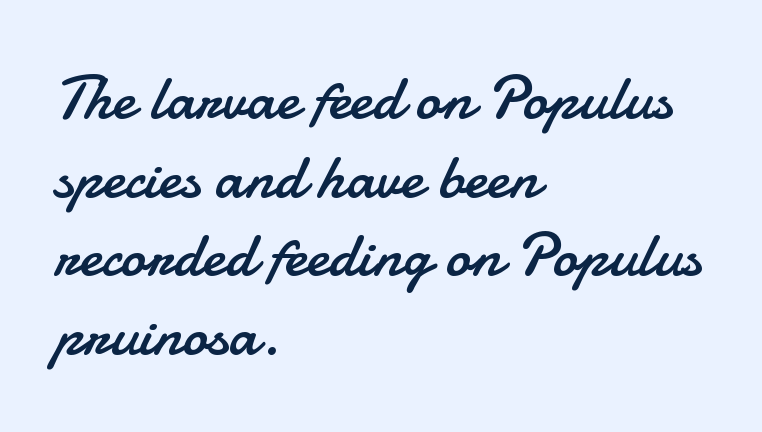
Q: Is the text bold? A: No.
Q: Is the text italic (slanted)? A: Yes.
Q: Is the typeface a serif or a sans-serif typeface? A: Sans-serif.
Q: Is the text underlined? A: No.
Q: How is the paragraph aligned? A: Left-aligned.
Q: Is the spacing between letters normal or unusually wide? A: Normal.
Q: Is the spacing between lines tight, normal or loose? A: Normal.
Q: Width (condensed, normal, or wide)? A: Normal.
Q: Stroke contrast? A: Low.
Q: x-height? A: Small.
Q: Monospaced? A: No.
